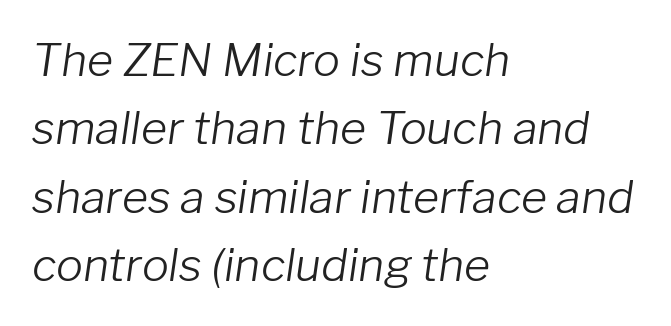
{"italic": "yes", "lean": "right", "slant_degrees": 8, "bold": "no", "weight": "light", "width": "normal", "stroke_contrast": "low", "x_height": "medium", "monospaced": "no", "underline": "no", "align": "left", "line_spacing": "normal", "line_spacing_ratio": 1.52, "letter_spacing": "normal", "letter_spacing_em": 0.0, "glyph_px": 45}
